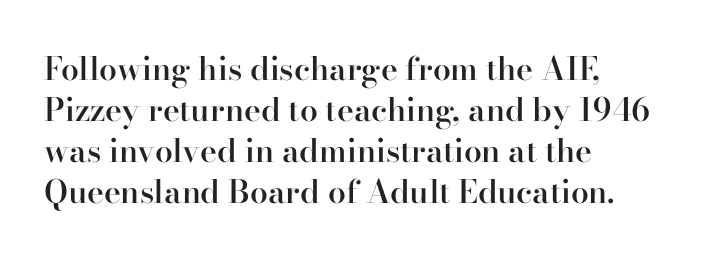
Q: Is the text bold? A: Semi-bold.
Q: Is the text italic (slanted)? A: No, it is upright.
Q: Is the typeface a serif or a sans-serif typeface? A: Serif.
Q: Is the text underlined? A: No.
Q: How is the paragraph aligned? A: Left-aligned.
Q: Is the spacing between letters normal or unusually wide? A: Normal.
Q: Is the spacing between lines tight, normal or loose? A: Normal.
Q: Width (condensed, normal, or wide)? A: Normal.
Q: Stroke contrast? A: High.
Q: x-height? A: Small.
Q: Monospaced? A: No.
